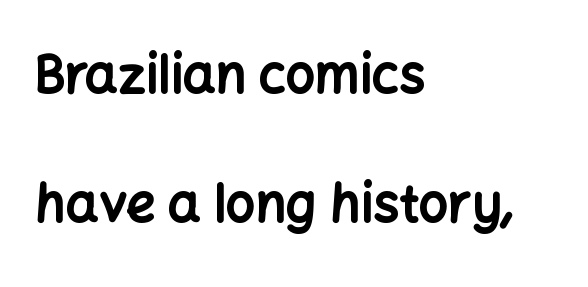
Q: Is the text bold? A: Yes.
Q: Is the text italic (slanted)? A: No, it is upright.
Q: Is the typeface a serif or a sans-serif typeface? A: Sans-serif.
Q: Is the text underlined? A: No.
Q: How is the paragraph aligned? A: Left-aligned.
Q: Is the spacing between letters normal or unusually wide? A: Normal.
Q: Is the spacing between lines tight, normal or loose? A: Loose.
Q: Width (condensed, normal, or wide)? A: Normal.
Q: Stroke contrast? A: Low.
Q: x-height? A: Medium.
Q: Monospaced? A: No.
